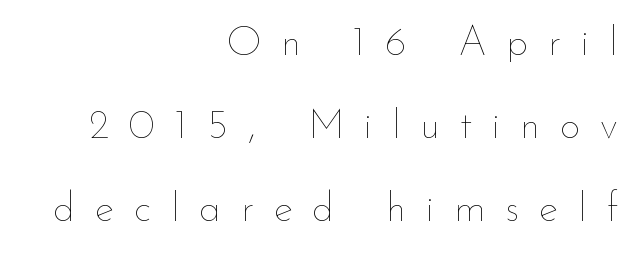
If you drew a ruler down the right edge, every line would touch it. Think of a printed novel: that variable character pitch is what you see here. Tracking value appears strongly positive — letters spread wide. The space beneath each line is pristine and unruled.
